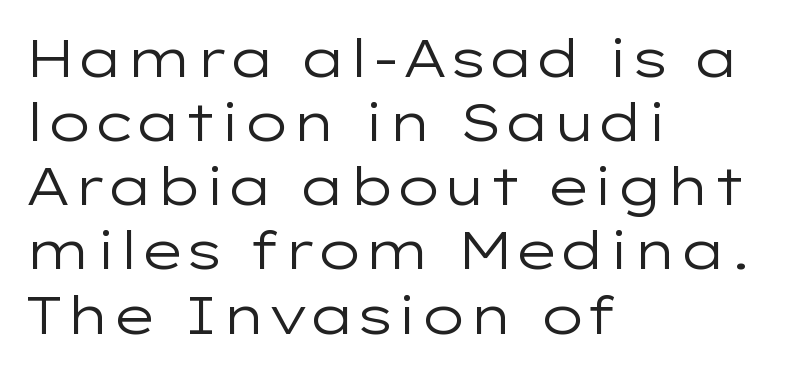
The image shows 53 px regular-weight, wide sans-serif type, upright; set left-aligned, line spacing 1.21x, normal letter spacing, not underlined; low stroke contrast and a medium x-height.
